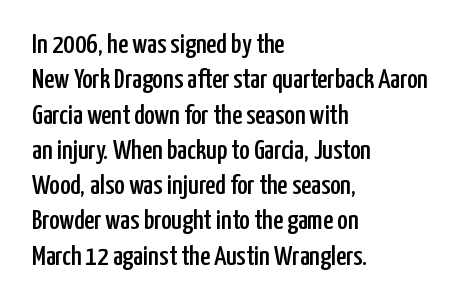
Grotesque or geometric, the face here clearly has no serifs. The specimen reads as upright at a glance. Here the glyphs are tracked normally, forming tight word shapes. Has an underline been added? It has not.
